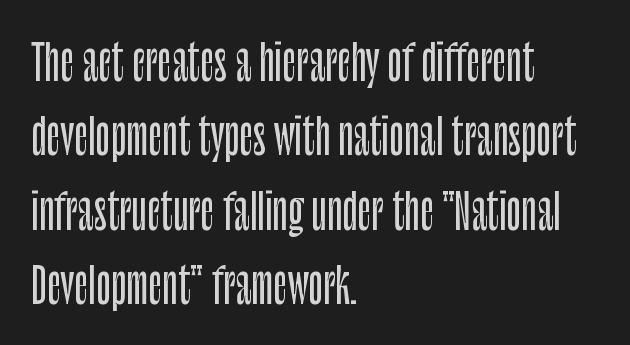
You could call the tracking neutral — neither tight nor loose. Do the letters lean? They stand straight. The type family on display is of the sans-serif kind. The passage is arranged the way most books set body copy — flush left. Type without underlining.
